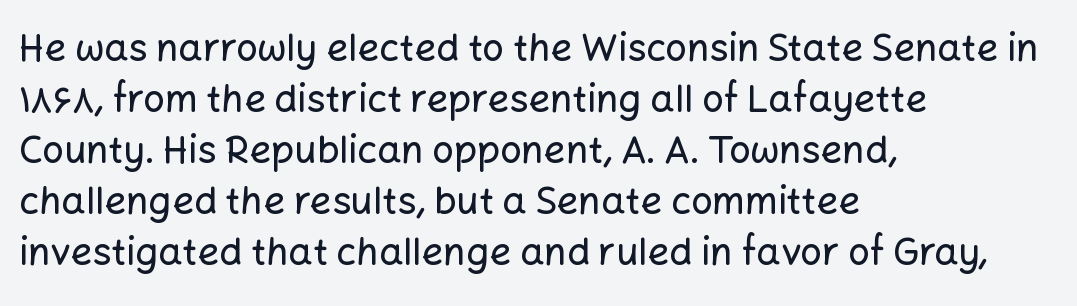
The image shows 38 px sans-serif type, upright; set left-aligned, normal line spacing (1.34x), normal letter spacing, not underlined; low stroke contrast and a medium x-height.
